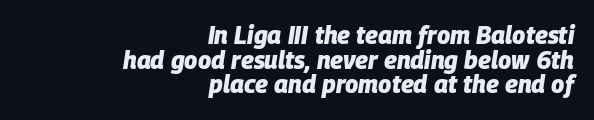
{"italic": "yes", "lean": "right", "slant_degrees": 9, "bold": "yes", "underline": "no", "align": "right", "line_spacing": "tight", "line_spacing_ratio": 1.03, "letter_spacing": "normal", "letter_spacing_em": 0.0, "glyph_px": 24}
